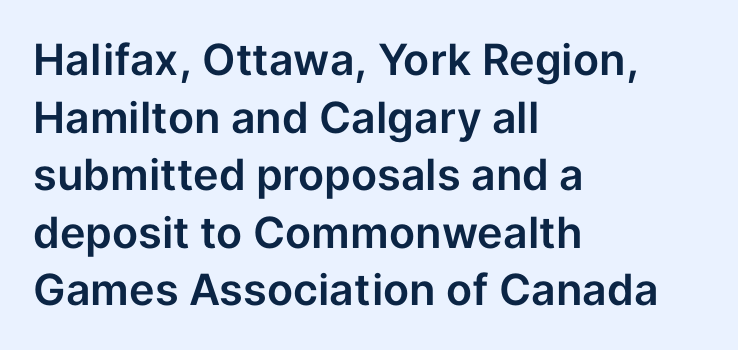
Compared with a centered layout, this one pins lines to the left instead. Examine the stroke ends and you'll find no serifs. Summary of vertical rhythm: regular, with standard interline spacing. Letters rest on an invisible, unmarked baseline. Italic: no, the glyphs are upright roman.
